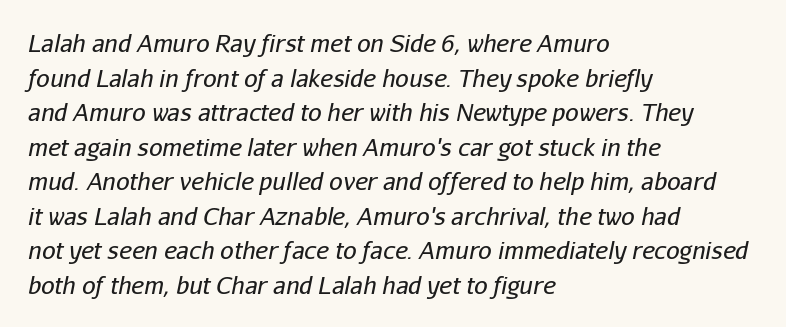
Glyph-to-glyph distance matches everyday printed text. Has an underline been added? It has not. Honestly, the row spacing looks completely unremarkable. There's an unmistakable incline to the writing here.
